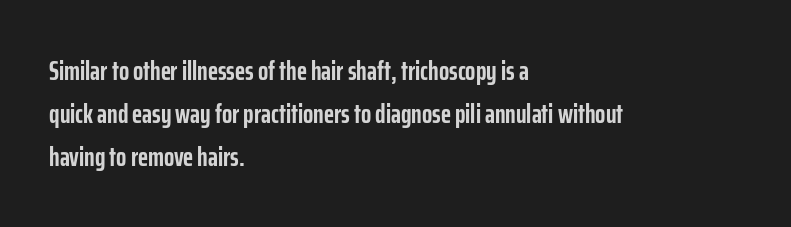
{"italic": "no", "bold": "yes", "underline": "no", "align": "left", "line_spacing": "normal", "line_spacing_ratio": 1.59, "letter_spacing": "normal", "letter_spacing_em": 0.0, "glyph_px": 27}
